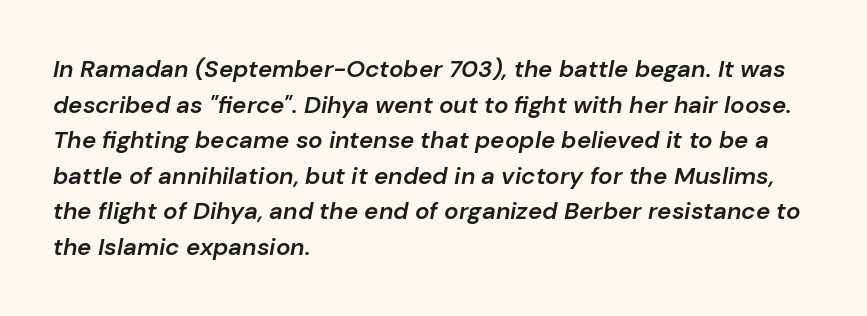
There's an unmistakable incline to the writing here. The passage shown has conventional tracking throughout. Type without underlining. The rendering anchors every line to the left-hand side.
